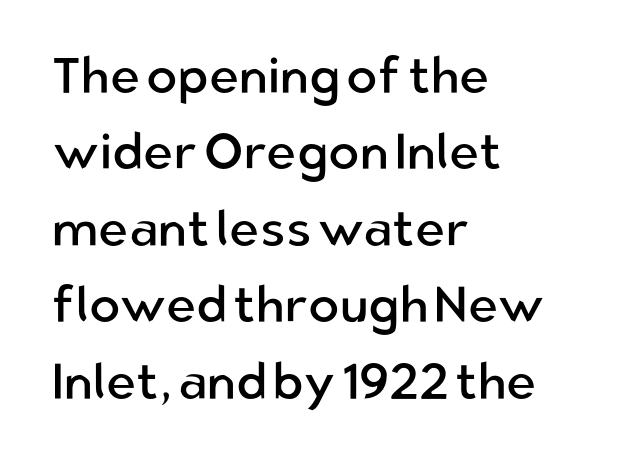
Q: Is the text bold? A: No.
Q: Is the text italic (slanted)? A: No, it is upright.
Q: Is the typeface a serif or a sans-serif typeface? A: Sans-serif.
Q: Is the text underlined? A: No.
Q: How is the paragraph aligned? A: Left-aligned.
Q: Is the spacing between letters normal or unusually wide? A: Normal.
Q: Is the spacing between lines tight, normal or loose? A: Normal.
Q: Width (condensed, normal, or wide)? A: Normal.
Q: Stroke contrast? A: Low.
Q: x-height? A: Medium.
Q: Monospaced? A: No.
